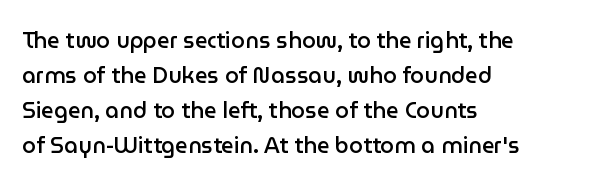
Q: Is the text bold? A: Semi-bold.
Q: Is the text italic (slanted)? A: No, it is upright.
Q: Is the text underlined? A: No.
Q: How is the paragraph aligned? A: Left-aligned.
Q: Is the spacing between letters normal or unusually wide? A: Normal.
Q: Is the spacing between lines tight, normal or loose? A: Normal.
